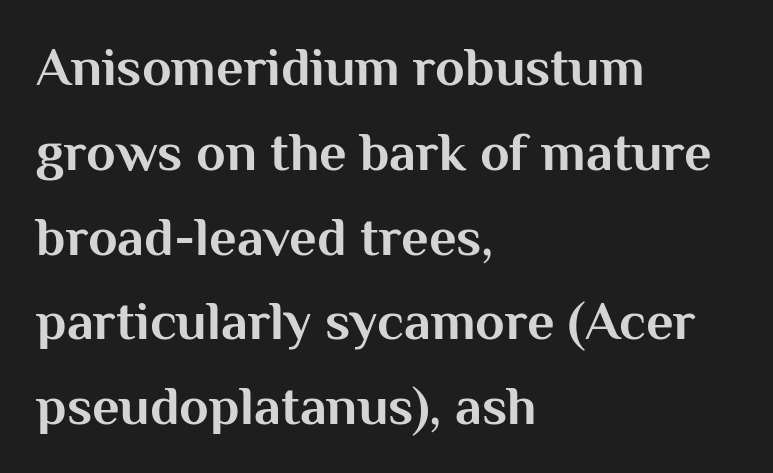
Q: Is the text bold? A: Yes.
Q: Is the text italic (slanted)? A: No, it is upright.
Q: Is the typeface a serif or a sans-serif typeface? A: Sans-serif.
Q: Is the text underlined? A: No.
Q: How is the paragraph aligned? A: Left-aligned.
Q: Is the spacing between letters normal or unusually wide? A: Normal.
Q: Is the spacing between lines tight, normal or loose? A: Normal.
Q: Width (condensed, normal, or wide)? A: Normal.
Q: Stroke contrast? A: Medium.
Q: x-height? A: Medium.
Q: Monospaced? A: No.
